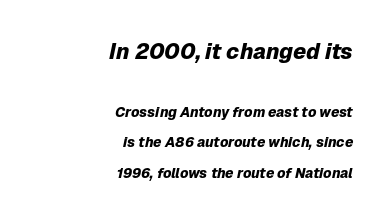
The image shows 22 px bold type, italic (leaning right); set right-aligned, loose line spacing (2.18x), normal letter spacing, not underlined; the first (top) block is 1.57x larger.
